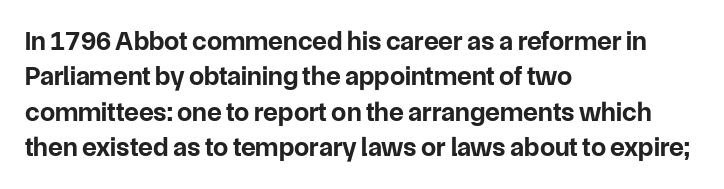
The image shows 27 px bold type, upright; set left-aligned, normal line spacing (1.31x), normal letter spacing, not underlined.
